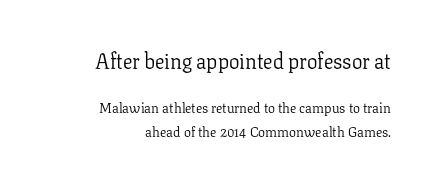
The image shows 21 px text type, upright; set right-aligned, line spacing 1.71x, normal letter spacing, not underlined; the first (top) block is 1.5x larger.
